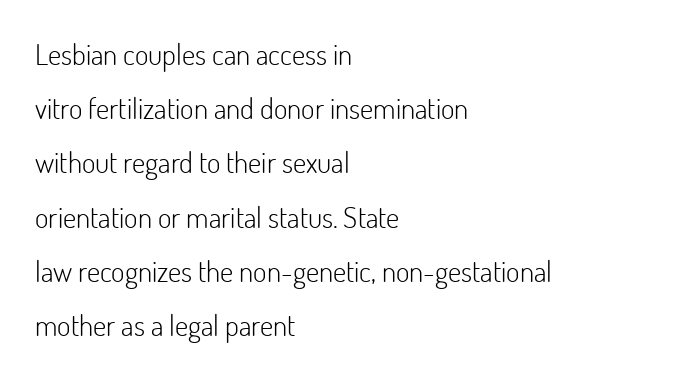
Default kerning and tracking; the words read as compact shapes. This is sans-serif lettering, the kind often seen on screens and signage. This sample uses an upright cut, with every glyph sitting square on the baseline. Each line starts at the same left margin while the right side varies.
